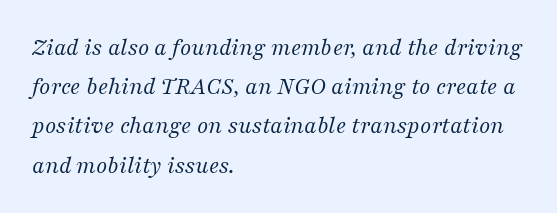
Q: Is the text bold? A: No.
Q: Is the text italic (slanted)? A: Yes, it leans right by about 16 degrees.
Q: Is the text underlined? A: No.
Q: How is the paragraph aligned? A: Left-aligned.
Q: Is the spacing between letters normal or unusually wide? A: Normal.
Q: Is the spacing between lines tight, normal or loose? A: Normal.
